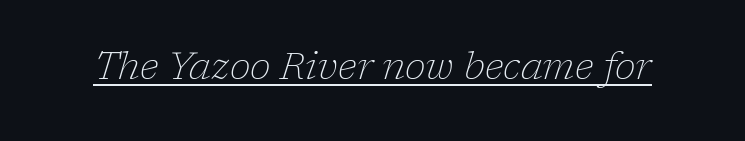
The image shows 38 px thin serif type, italic (leaning right); set normal letter spacing, underlined; low stroke contrast and a medium x-height.
